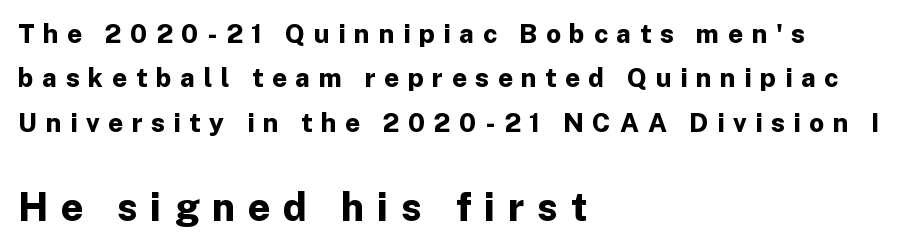
{"serif": "no", "italic": "no", "bold": "yes", "weight": "bold", "width": "normal", "stroke_contrast": "low", "x_height": "medium", "monospaced": "no", "underline": "no", "align": "left", "line_spacing_ratio": 1.71, "letter_spacing": "wide", "letter_spacing_em": 0.33, "larger_block": "second", "size_ratio": 1.5, "glyph_px": 39}
